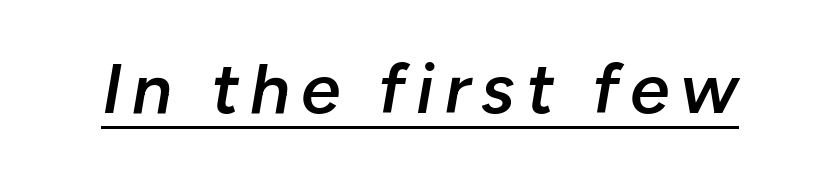
Q: Is the text bold? A: Semi-bold.
Q: Is the text italic (slanted)? A: Yes, it leans right by about 10 degrees.
Q: Is the text underlined? A: Yes.
Q: Width (condensed, normal, or wide)? A: Normal.
Q: Stroke contrast? A: Low.
Q: x-height? A: Medium.
Q: Monospaced? A: No.
